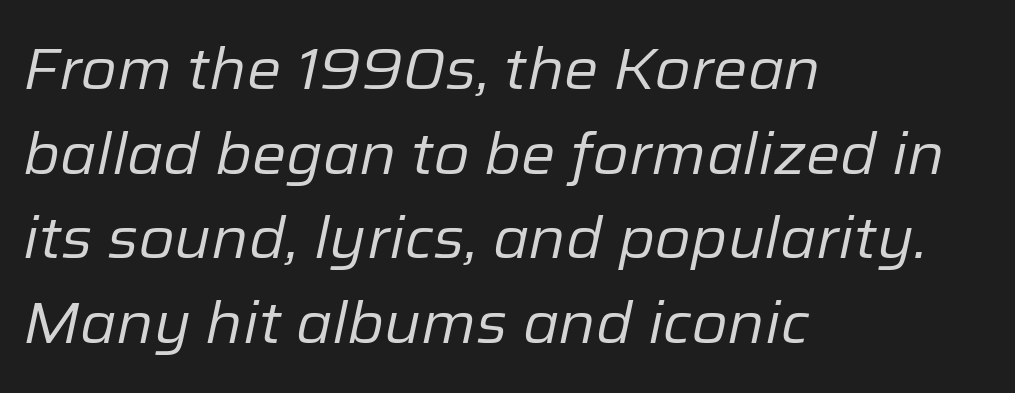
{"italic": "yes", "lean": "right", "slant_degrees": 12, "bold": "no", "weight": "regular", "width": "normal", "stroke_contrast": "low", "x_height": "medium", "monospaced": "no", "underline": "no", "align": "left", "line_spacing": "normal", "line_spacing_ratio": 1.46, "letter_spacing": "normal", "letter_spacing_em": 0.0, "glyph_px": 58}
